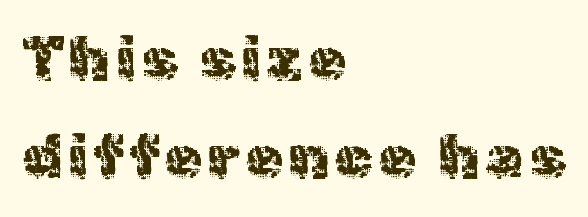
The typography opts for an upright posture over an oblique one. The typeface chosen for these lines omits serifs. Type without underlining. Think of a printed novel: that variable character pitch is what you see here. Typeset ragged right — the left edge is the straight one.
